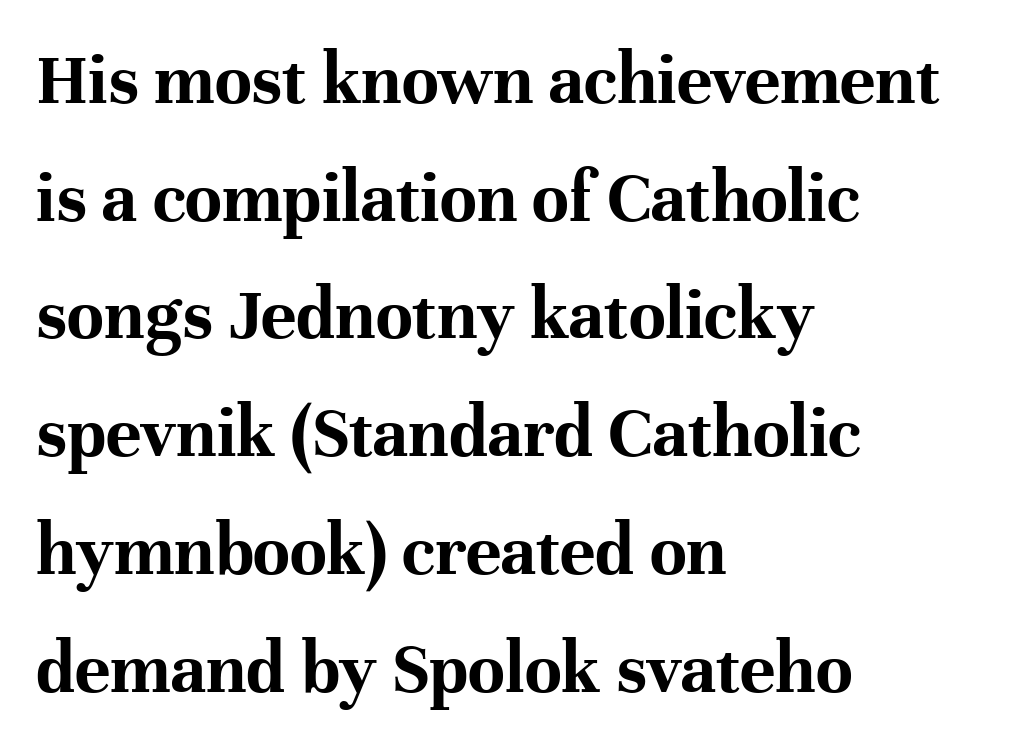
Quick note: underline off. Unlike italic type, these characters show no tilt at all. Visually the block forms a straight wall on the left and a jagged coastline on the right. A typesetter would call this proportional, since set widths differ per character. Regular leading.
